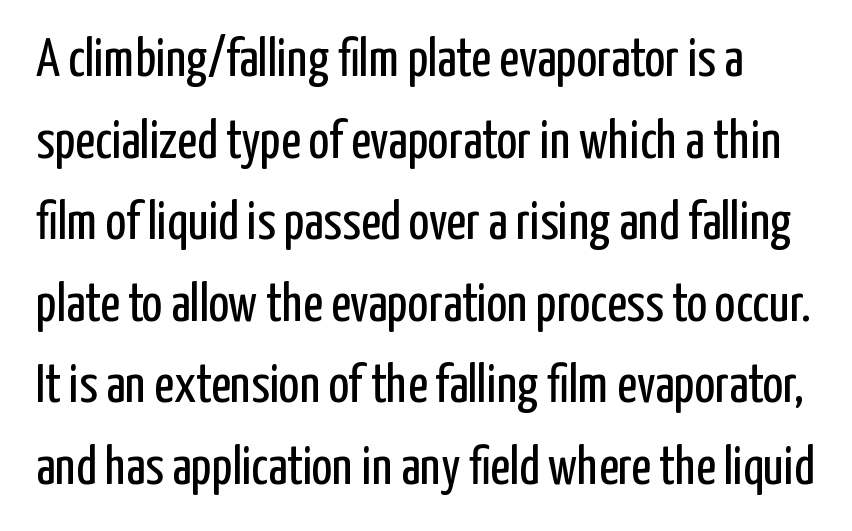
A typesetter would call this zero additional tracking. Style check: upright. Successive baselines arrive at the customary interval. Stroke terminals: plain, sans-serif. The passage shown is not bold in any degree. The letters advance in unequal steps, a hallmark of proportional type.
